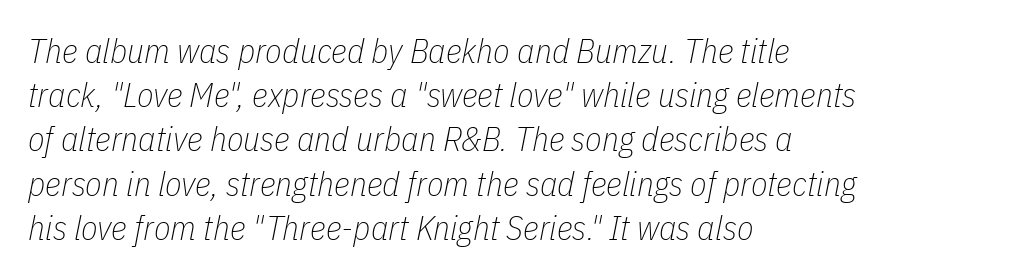
The image shows 34 px thin, condensed type, italic (leaning right); set left-aligned, normal line spacing (1.3x), normal letter spacing, not underlined; low stroke contrast and a medium x-height.
